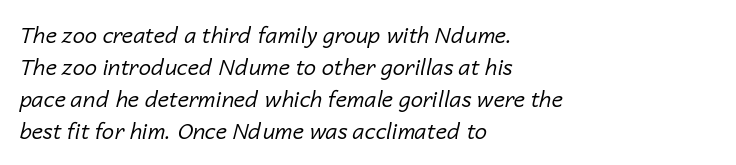
{"italic": "yes", "lean": "right", "slant_degrees": 14, "bold": "no", "underline": "no", "align": "left", "line_spacing": "normal", "line_spacing_ratio": 1.46, "letter_spacing": "normal", "letter_spacing_em": 0.0, "glyph_px": 22}
